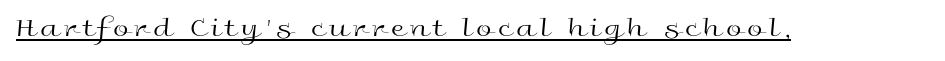
{"serif": "no", "italic": "no", "bold": "no", "weight": "regular", "width": "wide", "x_height": "medium", "monospaced": "no", "underline": "yes", "glyph_px": 28}
